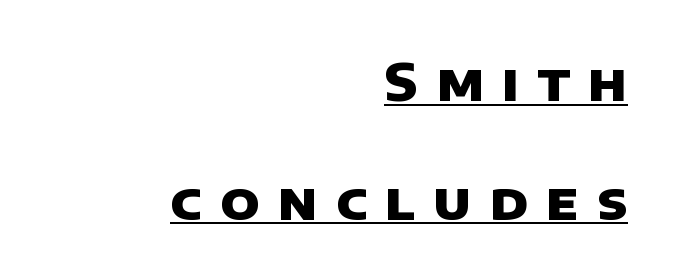
{"serif": "no", "bold": "yes", "weight": "heavy", "width": "normal", "stroke_contrast": "low", "x_height": "large", "monospaced": "no", "underline": "yes", "align": "right", "line_spacing": "loose", "line_spacing_ratio": 2.28, "letter_spacing": "wide", "letter_spacing_em": 0.35, "glyph_px": 52}
